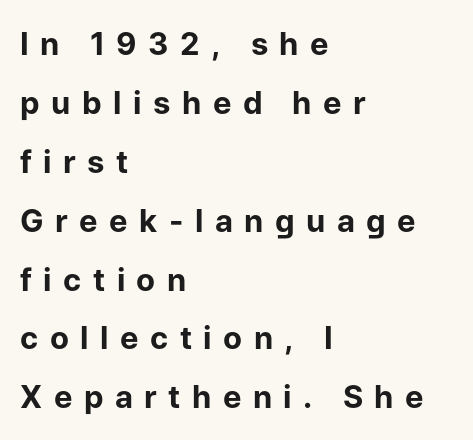
The space beneath each line is pristine and unruled. The rag falls on the right side of this text block. Proportional: the letters do not fall into vertical columns. Regarding leading, the lines here are spaced well apart.
